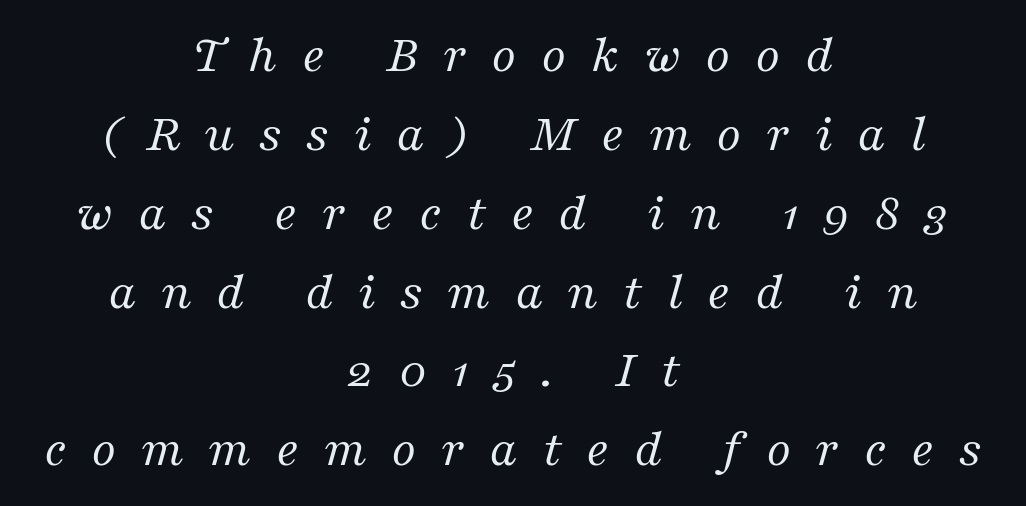
The image shows 54 px regular-weight serif type, italic (leaning right); set centered, normal line spacing (1.46x), unusually wide letter spacing (+0.45 em), not underlined; medium stroke contrast and a medium x-height.
